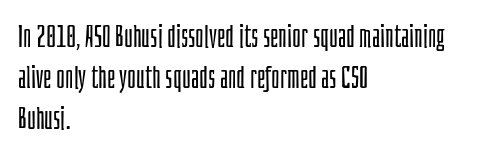
Q: Is the text bold? A: No.
Q: Is the text italic (slanted)? A: No, it is upright.
Q: Is the typeface a serif or a sans-serif typeface? A: Sans-serif.
Q: Is the text underlined? A: No.
Q: How is the paragraph aligned? A: Left-aligned.
Q: Is the spacing between letters normal or unusually wide? A: Normal.
Q: Is the spacing between lines tight, normal or loose? A: Normal.
Q: Width (condensed, normal, or wide)? A: Condensed.
Q: Stroke contrast? A: Low.
Q: x-height? A: Large.
Q: Monospaced? A: No.
